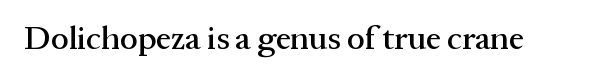
The baseline area is clear. The passage shown is typed in a proportional face where columns would drift. Unlike italic type, these characters show no tilt at all. What stands out about the letter spacing? Nothing — it is the standard amount. The passage shown is typeset with a serif family.
